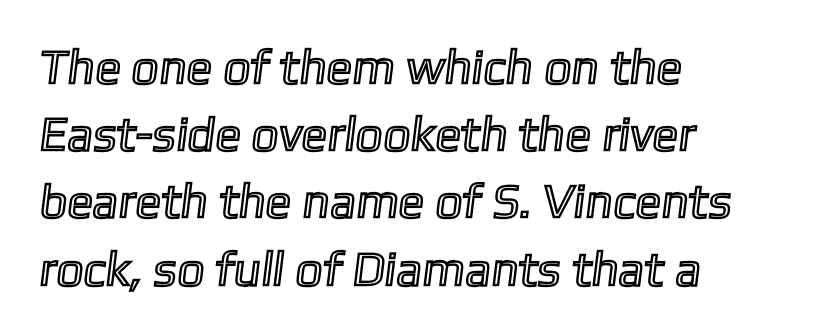
The image shows 48 px text type; set left-aligned, normal line spacing (1.4x), normal letter spacing, not underlined; a medium x-height.
